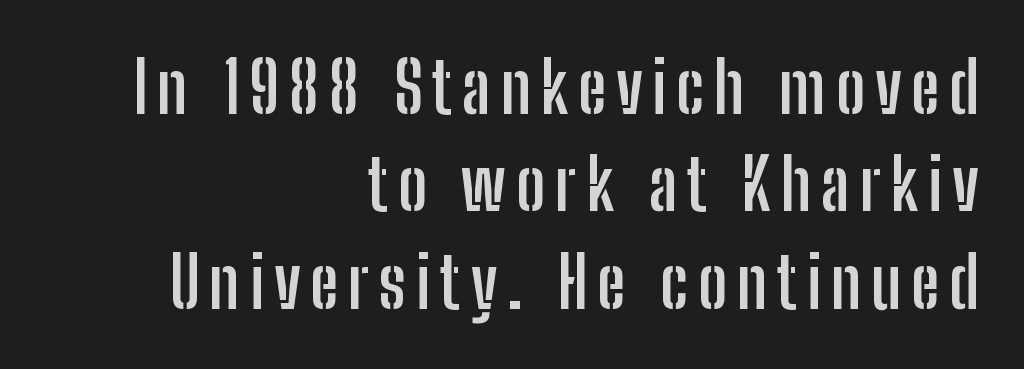
{"serif": "no", "italic": "no", "bold": "yes", "weight": "semibold", "width": "condensed", "stroke_contrast": "low", "x_height": "medium", "monospaced": "no", "underline": "no", "align": "right", "line_spacing": "normal", "line_spacing_ratio": 1.39, "glyph_px": 70}
